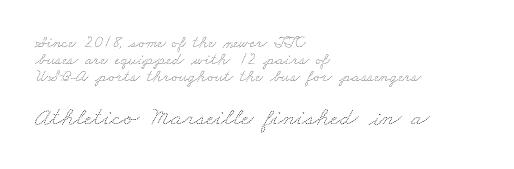
The image shows 26 px text type; set left-aligned, tight line spacing (1.0x), normal letter spacing, not underlined; the second (bottom) block is 1.53x larger.
